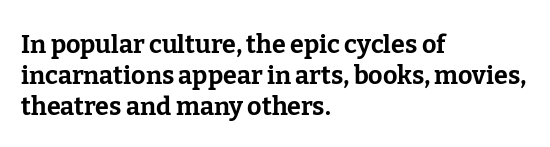
{"italic": "no", "bold": "yes", "underline": "no", "align": "left", "line_spacing": "normal", "line_spacing_ratio": 1.25, "letter_spacing": "normal", "letter_spacing_em": 0.0, "glyph_px": 25}
